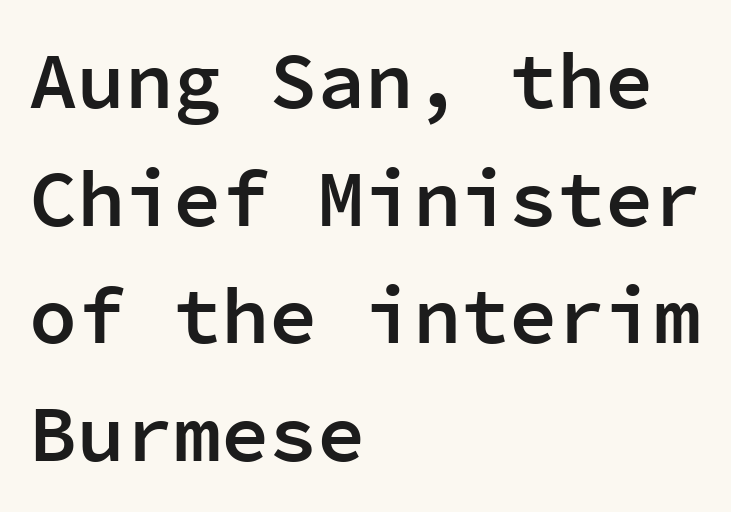
The image shows 80 px semibold sans-serif type, upright, monospaced; set left-aligned, normal line spacing (1.47x), normal letter spacing, not underlined; low stroke contrast and a medium x-height.
